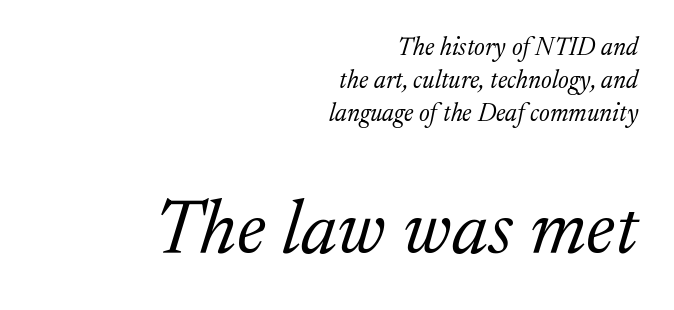
The image shows 76 px light serif type, italic (leaning right); set right-aligned, normal line spacing (1.33x), normal letter spacing, not underlined; the second (bottom) block is 3.04x larger; medium stroke contrast and a medium x-height.
